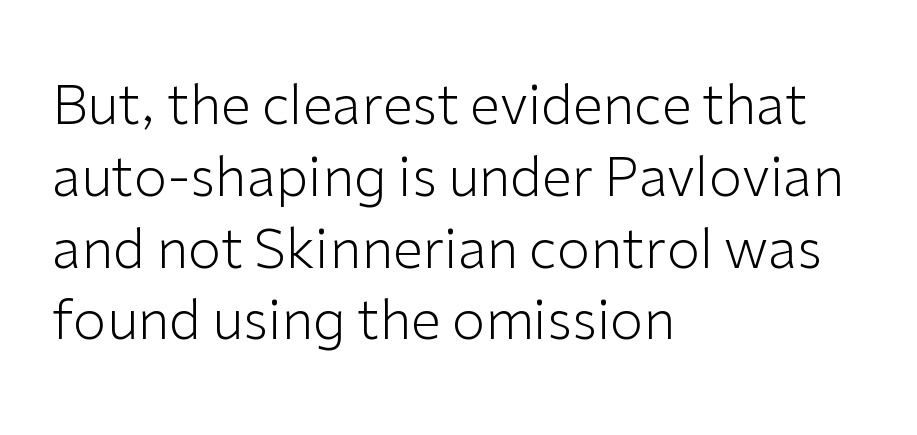
{"serif": "no", "italic": "no", "bold": "no", "weight": "light", "width": "normal", "stroke_contrast": "low", "x_height": "medium", "monospaced": "no", "underline": "no", "align": "left", "line_spacing": "normal", "line_spacing_ratio": 1.33, "letter_spacing": "normal", "letter_spacing_em": 0.0, "glyph_px": 54}
